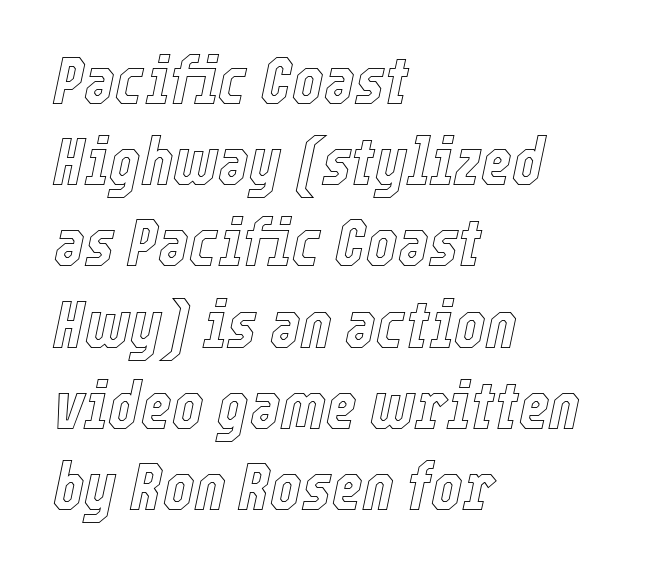
The image shows 66 px condensed type, italic (leaning right); set left-aligned, line spacing 1.23x, normal letter spacing, not underlined; a medium x-height.
